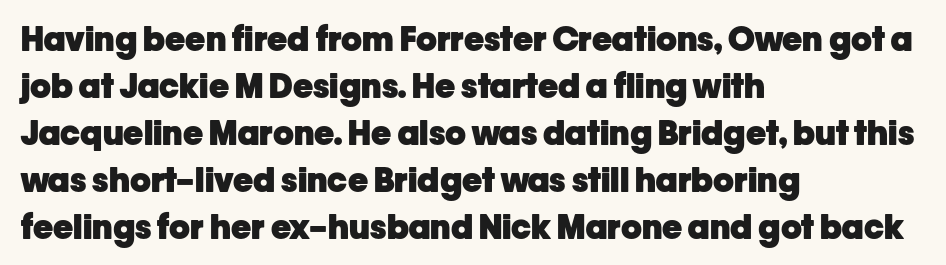
The image shows 34 px heavy sans-serif type, upright; set left-aligned, normal line spacing (1.38x), normal letter spacing, not underlined; low stroke contrast and a medium x-height.
